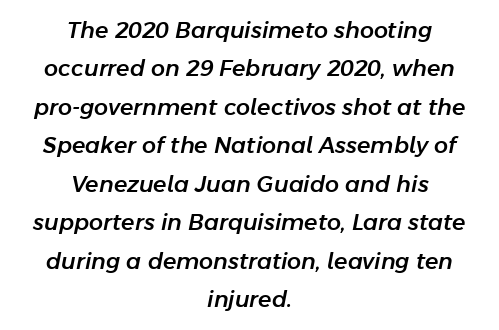
Q: Is the text italic (slanted)? A: Yes, it leans right by about 11 degrees.
Q: Is the text underlined? A: No.
Q: How is the paragraph aligned? A: Centered.
Q: Is the spacing between letters normal or unusually wide? A: Normal.
